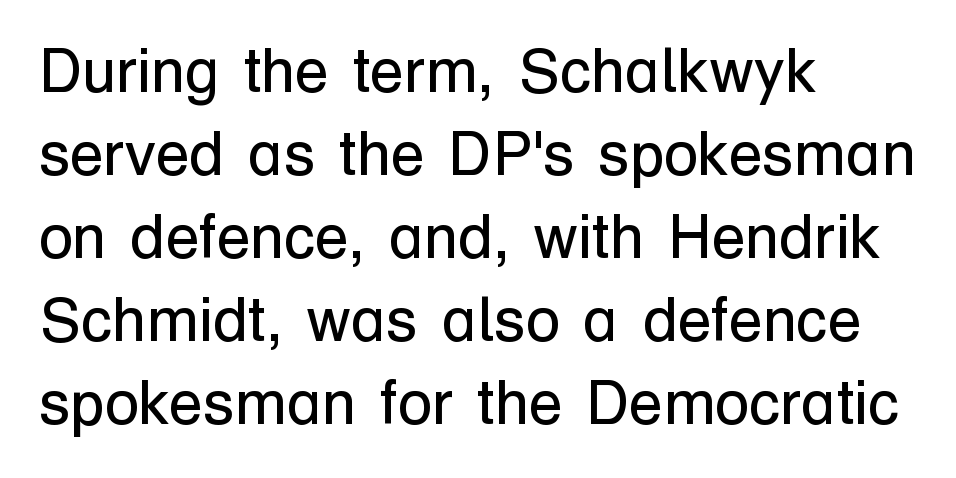
These lines are set flush left with a ragged right edge. Vertical strokes here are truly vertical. Between one letter and the next there's only the usual sliver of space. In terms of leading, this rendering sits right in the middle. Typographically, this falls in the sans-serif category.
